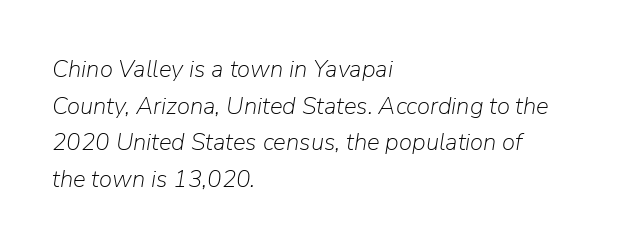
An italicized treatment has been applied to the whole sample. The horizontal fit of the characters is conventional and even. Bold? No — there's no thickening of the strokes. Line spacing here is normal. Only glyphs here, with clear space below each row.
